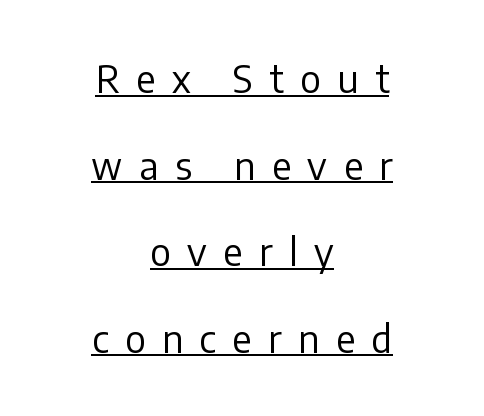
The image shows 37 px regular-weight sans-serif type, upright; set centered, loose line spacing (2.34x), unusually wide letter spacing (+0.45 em), underlined; low stroke contrast and a medium x-height.
